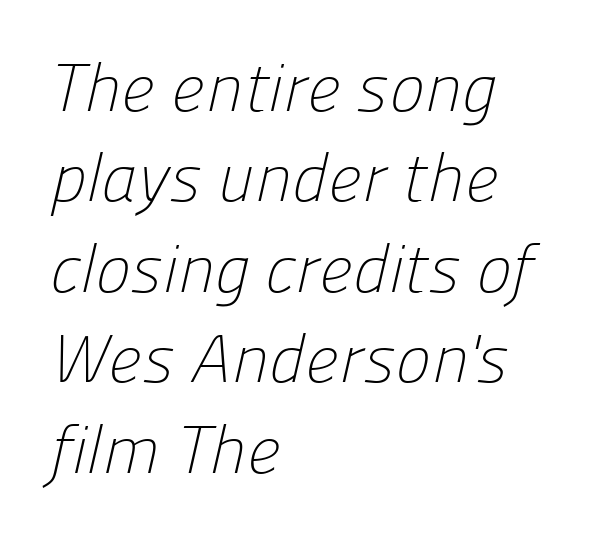
The image shows 67 px light sans-serif type; set left-aligned, normal line spacing (1.35x), normal letter spacing, not underlined; low stroke contrast and a medium x-height.
